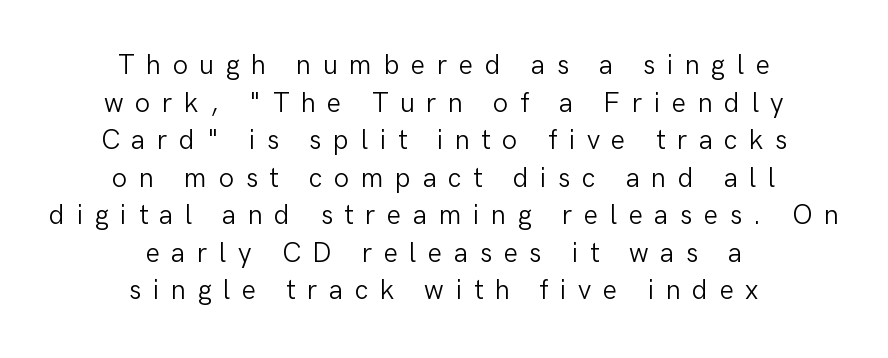
The image shows 27 px text type, upright; set centered, normal line spacing (1.39x), unusually wide letter spacing (+0.43 em), not underlined.
